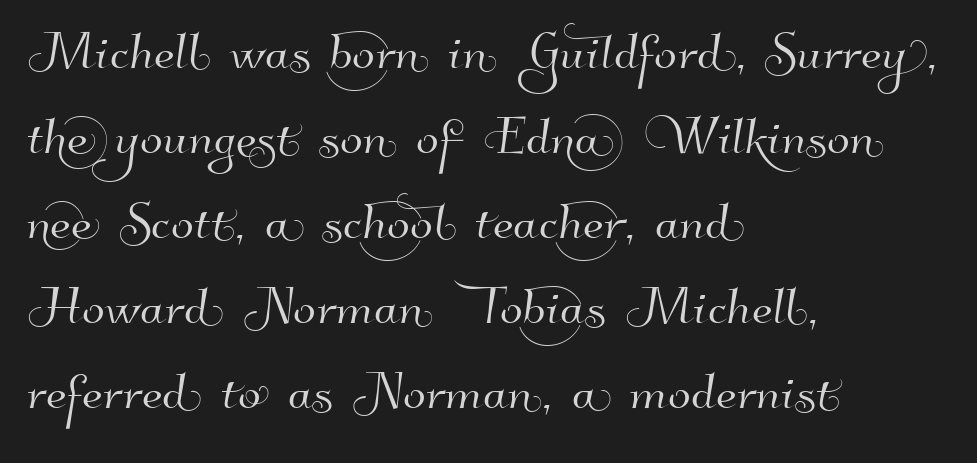
Q: Is the typeface a serif or a sans-serif typeface? A: Sans-serif.
Q: Is the text underlined? A: No.
Q: How is the paragraph aligned? A: Left-aligned.
Q: Is the spacing between letters normal or unusually wide? A: Normal.
Q: Is the spacing between lines tight, normal or loose? A: Normal.
Q: Width (condensed, normal, or wide)? A: Normal.
Q: Stroke contrast? A: High.
Q: x-height? A: Small.
Q: Monospaced? A: No.
